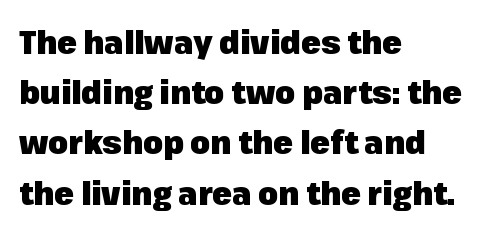
The image shows 32 px heavy sans-serif type, upright; set left-aligned, normal line spacing (1.57x), normal letter spacing, not underlined; low stroke contrast and a medium x-height.
